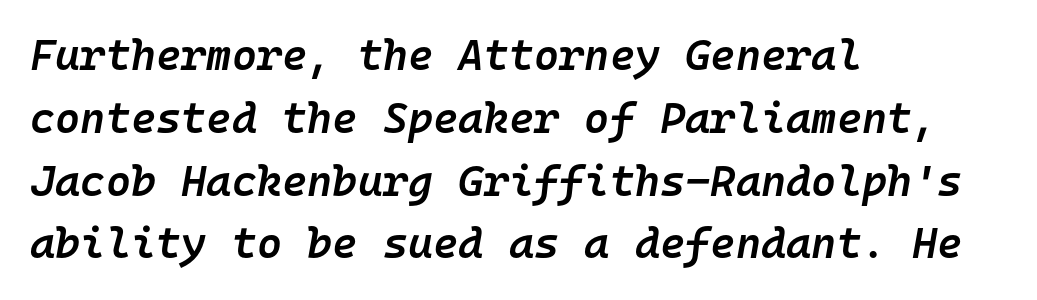
The letters are slanted; this is an italic face. Line spacing here is normal. Observe the ordinary spacing: letters are neighbours, not strangers. Is this a fixed-width face? Yes — each glyph sits in an identical cell. Clear beneath every line of the passage.
